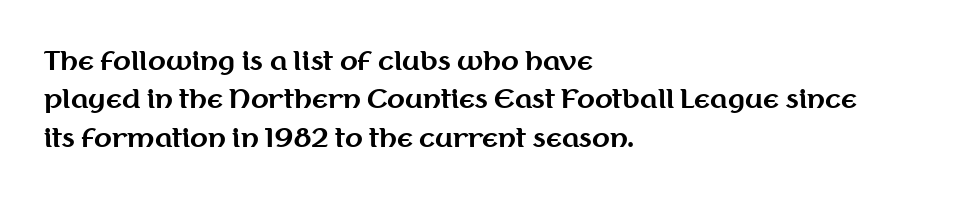
{"italic": "no", "bold": "yes", "underline": "no", "align": "left", "line_spacing": "normal", "line_spacing_ratio": 1.48, "letter_spacing": "normal", "letter_spacing_em": 0.0, "glyph_px": 26}
